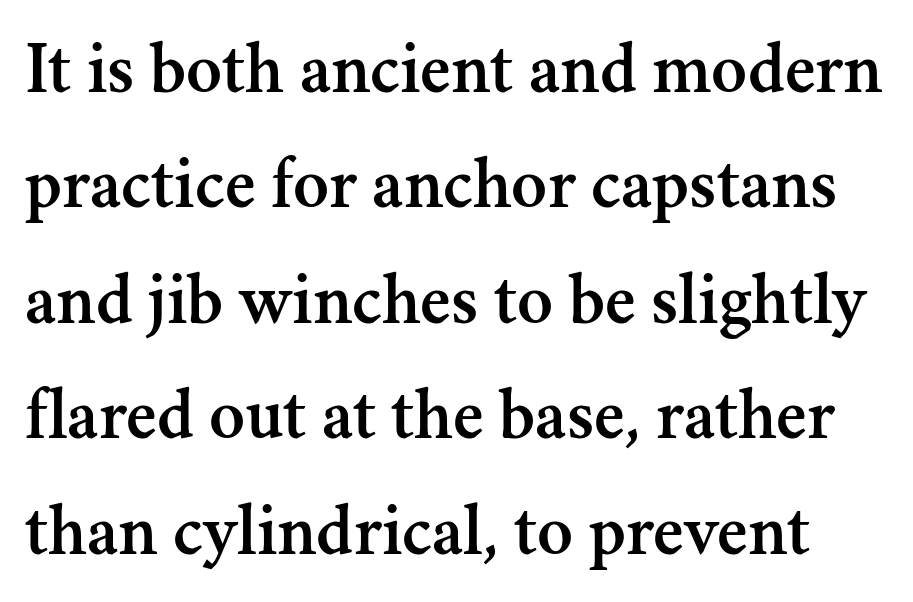
The image shows 74 px serif type, upright; set normal line spacing (1.56x), normal letter spacing, not underlined; medium stroke contrast and a small x-height.
